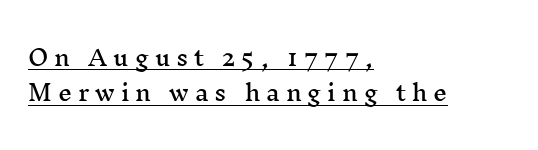
The image shows 22 px text type, upright; set left-aligned, normal line spacing (1.61x), unusually wide letter spacing (+0.27 em), underlined.
